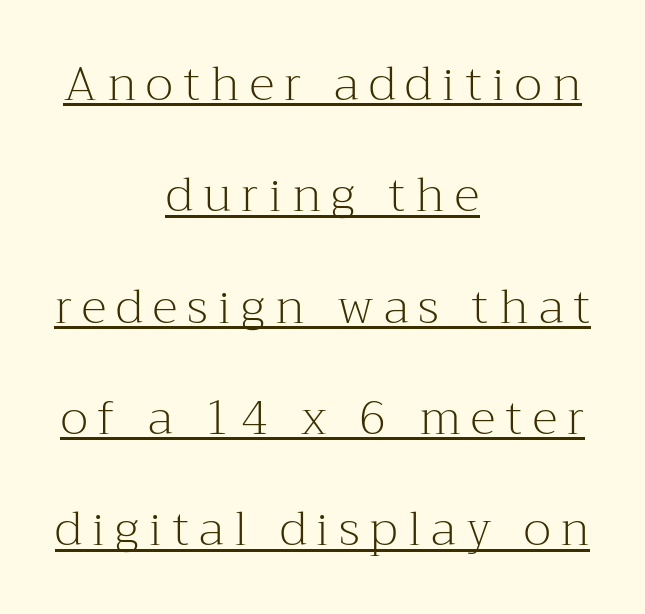
Varying glyph widths throughout — classic text-font behaviour. This sample uses an upright cut, with every glyph sitting square on the baseline. Letterform terminals end in serifs throughout the passage. The text block is weighted toward neither margin, spreading evenly from the middle. Words appear elongated and porous because spacing is wide. Caption: face not bold, strokes unweighted.
